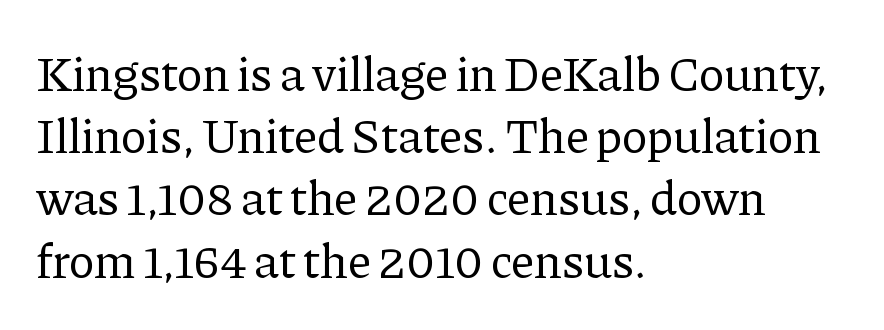
The image shows 49 px regular-weight serif type, upright; set left-aligned, normal line spacing (1.27x), normal letter spacing, not underlined; low stroke contrast and a medium x-height.
